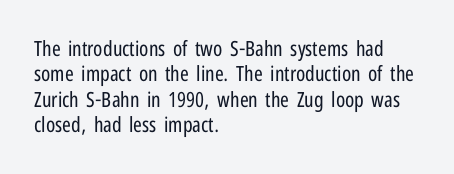
Q: Is the text bold? A: No.
Q: Is the text italic (slanted)? A: No, it is upright.
Q: Is the text underlined? A: No.
Q: How is the paragraph aligned? A: Left-aligned.
Q: Is the spacing between letters normal or unusually wide? A: Normal.
